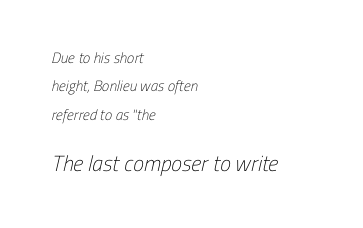
The image shows 22 px text type; set left-aligned, line spacing 1.89x, normal letter spacing, not underlined; the second (bottom) block is 1.47x larger.
